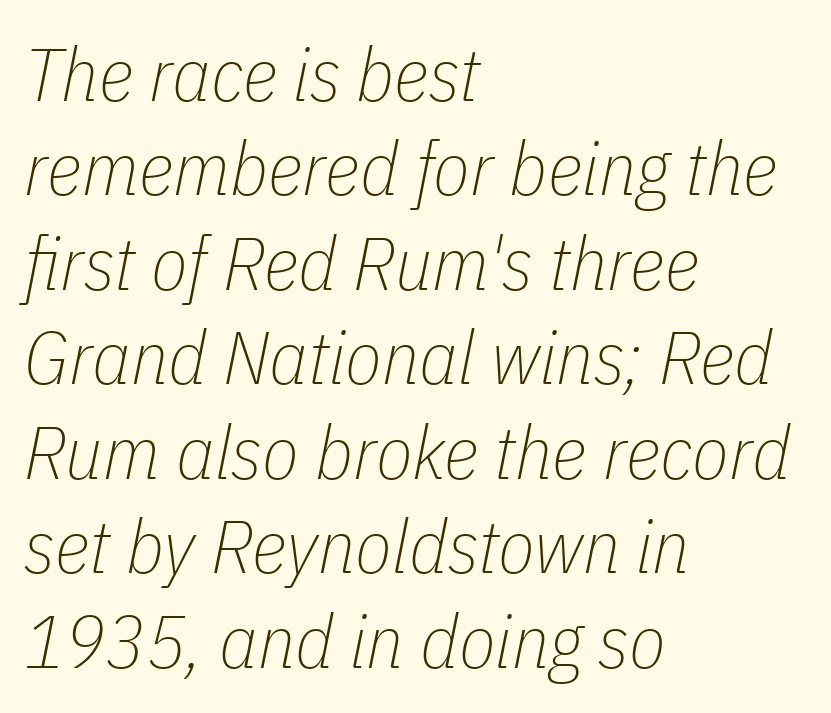
{"italic": "yes", "lean": "right", "slant_degrees": 11, "bold": "no", "weight": "thin", "width": "condensed", "stroke_contrast": "low", "x_height": "medium", "monospaced": "no", "underline": "no", "align": "left", "line_spacing": "normal", "line_spacing_ratio": 1.26, "letter_spacing": "normal", "letter_spacing_em": 0.0, "glyph_px": 75}
